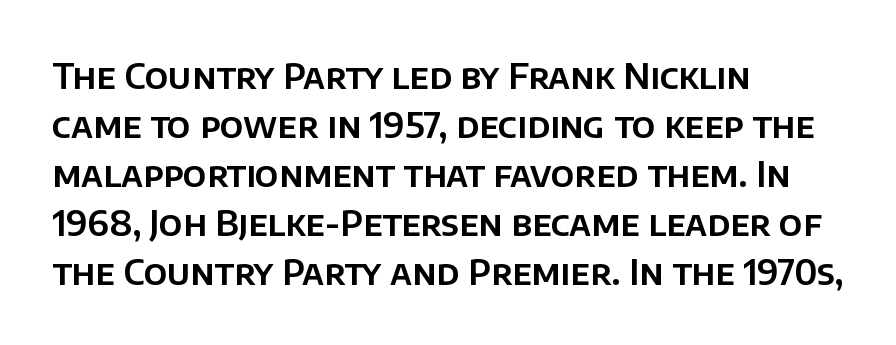
The image shows 35 px sans-serif type, upright; set left-aligned, normal line spacing (1.4x), normal letter spacing, not underlined; low stroke contrast and a large x-height.
